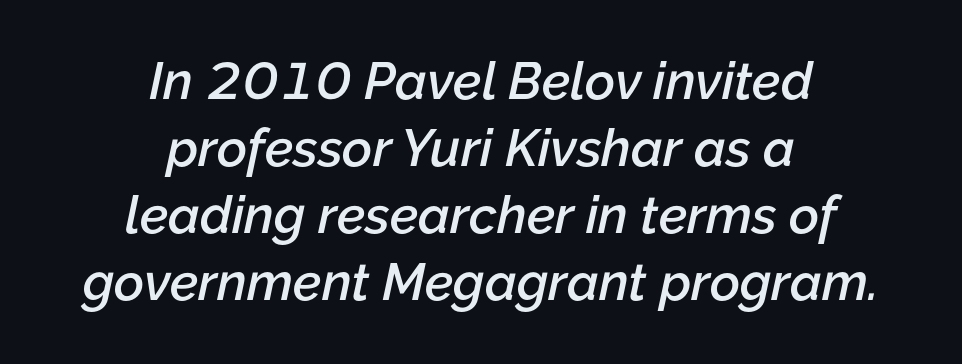
Q: Is the text bold? A: Semi-bold.
Q: Is the text italic (slanted)? A: Yes, it leans right by about 12 degrees.
Q: Is the text underlined? A: No.
Q: How is the paragraph aligned? A: Centered.
Q: Is the spacing between letters normal or unusually wide? A: Normal.
Q: Is the spacing between lines tight, normal or loose? A: Normal.
Q: Width (condensed, normal, or wide)? A: Normal.
Q: Stroke contrast? A: Low.
Q: x-height? A: Medium.
Q: Monospaced? A: No.
